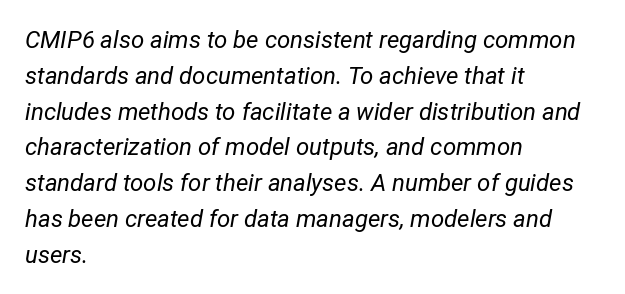
Ink coverage per letter is moderate at most. The rows are spaced the way most documents space them. Bare-footed words on every line. The letterforms sit shoulder to shoulder at normal distance. Line starts are locked; line ends wander. Posture: slanted.
